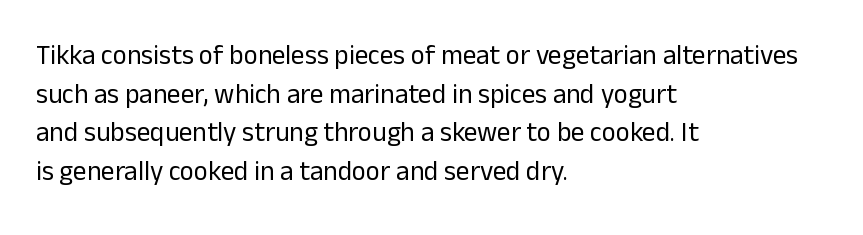
Stroke thickness stays within the range of a standard reading face or lighter. Notice how descenders clear the ascenders below comfortably — that's standard leading. There is no visible air inserted between adjacent glyphs. Casual observation: everything's shoved over to the left. The specimen omits any rule beneath the text block's lines. The letters stand straight up with perfectly vertical stems.
